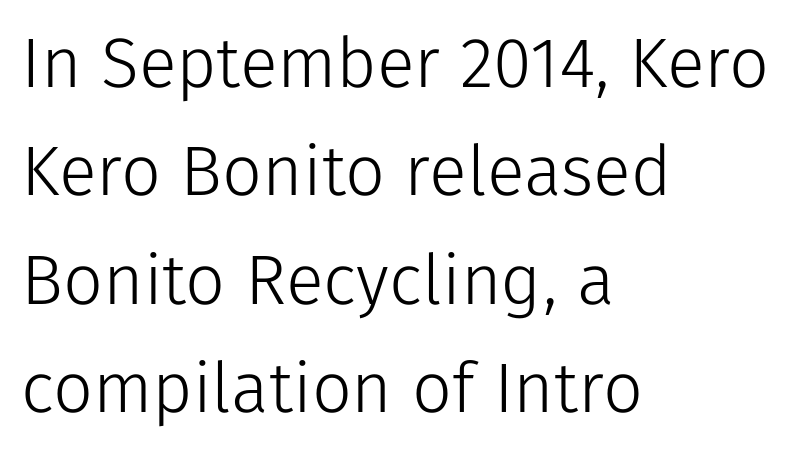
The compositor pushed each line to the left boundary. The cut favours lightness, reaching ordinary text weight at its darkest. Designer's note — italics off, roman on. These lines sit exactly where default settings would place them. The rendering uses natural spacing where letterforms have individual widths.
